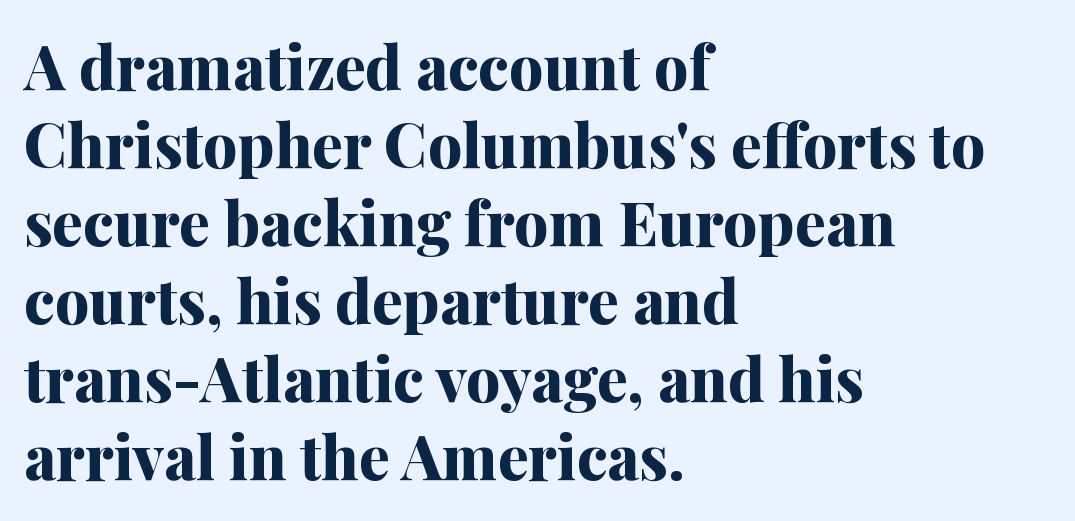
Q: Is the text bold? A: Yes.
Q: Is the text italic (slanted)? A: No, it is upright.
Q: Is the typeface a serif or a sans-serif typeface? A: Serif.
Q: Is the text underlined? A: No.
Q: How is the paragraph aligned? A: Left-aligned.
Q: Is the spacing between letters normal or unusually wide? A: Normal.
Q: Is the spacing between lines tight, normal or loose? A: Normal.
Q: Width (condensed, normal, or wide)? A: Normal.
Q: Stroke contrast? A: Medium.
Q: x-height? A: Medium.
Q: Monospaced? A: No.
